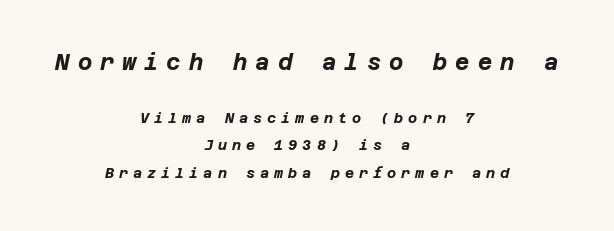
{"italic": "yes", "lean": "right", "slant_degrees": 12, "bold": "yes", "underline": "no", "align": "center", "line_spacing": "loose", "line_spacing_ratio": 1.94, "letter_spacing": "wide", "letter_spacing_em": 0.36, "larger_block": "first", "size_ratio": 1.57, "glyph_px": 22}
